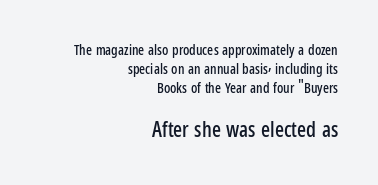
{"italic": "no", "underline": "no", "align": "right", "line_spacing": "normal", "line_spacing_ratio": 1.37, "letter_spacing": "normal", "letter_spacing_em": 0.0, "larger_block": "second", "size_ratio": 1.5, "glyph_px": 21}
